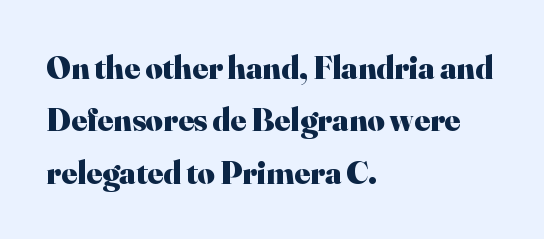
Q: Is the text bold? A: Yes.
Q: Is the text italic (slanted)? A: No, it is upright.
Q: Is the typeface a serif or a sans-serif typeface? A: Serif.
Q: Is the text underlined? A: No.
Q: How is the paragraph aligned? A: Left-aligned.
Q: Is the spacing between letters normal or unusually wide? A: Normal.
Q: Is the spacing between lines tight, normal or loose? A: Normal.
Q: Width (condensed, normal, or wide)? A: Normal.
Q: Stroke contrast? A: High.
Q: x-height? A: Small.
Q: Monospaced? A: No.
